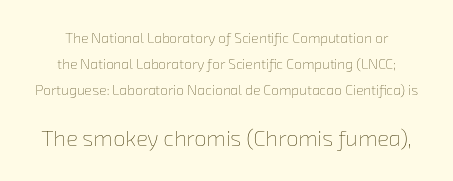
Typesetter's note — lower block bumped up in size, upper block left smaller. Check under the words: just untouched page. The weight would be labelled regular, book, light, or lighter still. No extra tracking has been applied to these lines.
